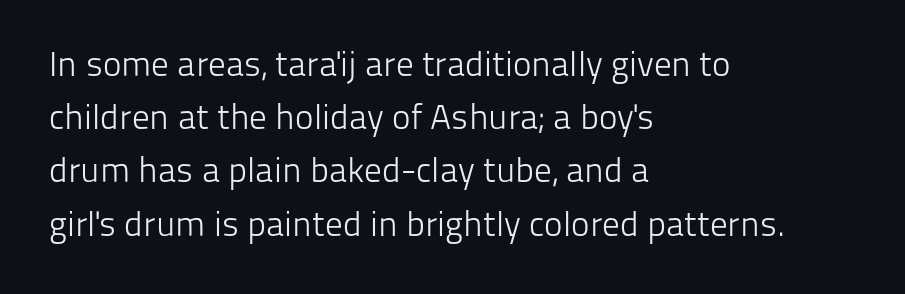
Q: Is the text bold? A: No.
Q: Is the text italic (slanted)? A: No, it is upright.
Q: Is the typeface a serif or a sans-serif typeface? A: Sans-serif.
Q: Is the text underlined? A: No.
Q: How is the paragraph aligned? A: Left-aligned.
Q: Is the spacing between letters normal or unusually wide? A: Normal.
Q: Is the spacing between lines tight, normal or loose? A: Normal.
Q: Width (condensed, normal, or wide)? A: Normal.
Q: Stroke contrast? A: Low.
Q: x-height? A: Medium.
Q: Monospaced? A: No.
